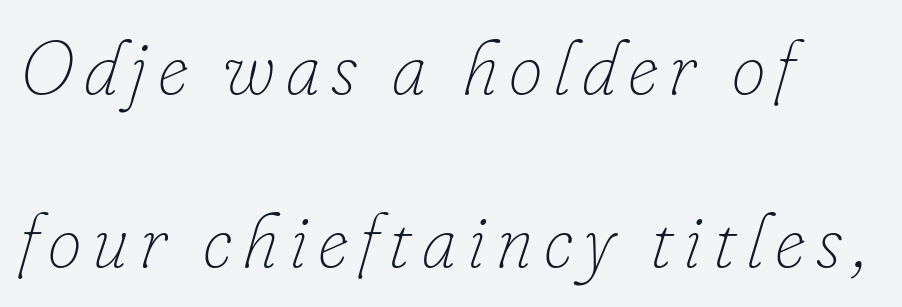
{"italic": "yes", "lean": "right", "slant_degrees": 16, "bold": "no", "weight": "thin", "width": "normal", "stroke_contrast": "low", "x_height": "small", "monospaced": "no", "underline": "no", "align": "left", "line_spacing": "loose", "line_spacing_ratio": 2.28, "glyph_px": 76}
